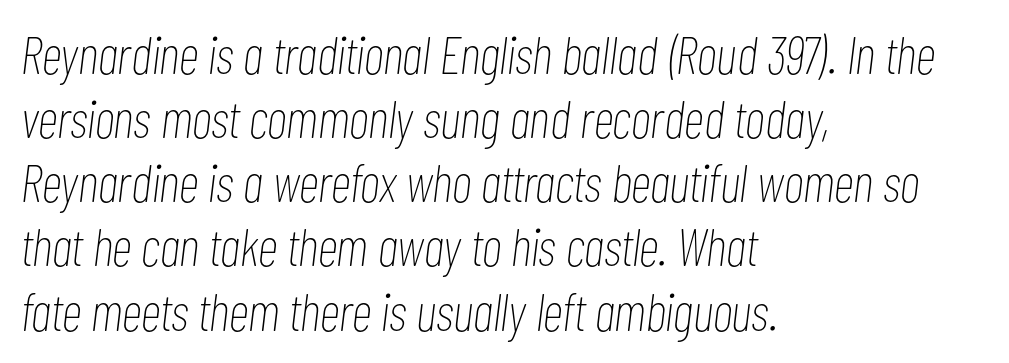
{"italic": "yes", "lean": "right", "slant_degrees": 7, "bold": "no", "weight": "thin", "width": "condensed", "stroke_contrast": "low", "x_height": "medium", "monospaced": "no", "underline": "no", "align": "left", "line_spacing_ratio": 1.21, "letter_spacing": "normal", "letter_spacing_em": 0.0, "glyph_px": 53}
